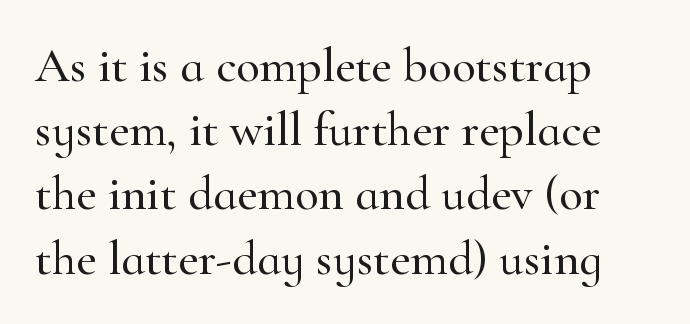
The image shows 49 px serif type, upright; set left-aligned, normal line spacing (1.31x), normal letter spacing, not underlined; high stroke contrast and a small x-height.
